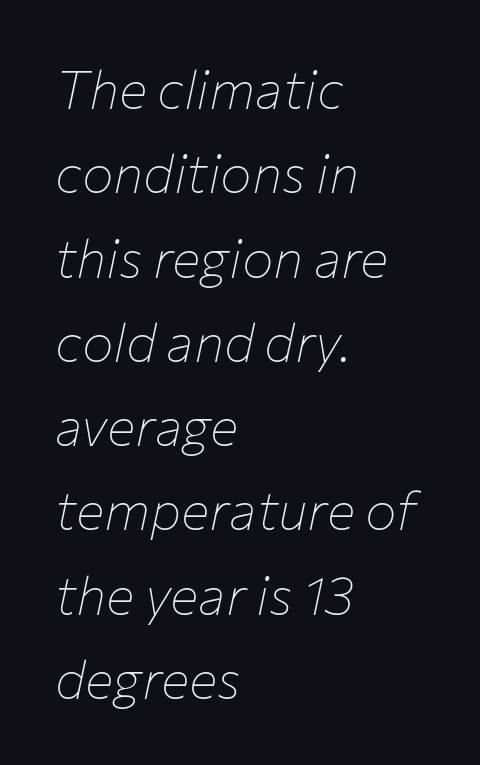
The image shows 53 px thin type, italic (leaning right); set left-aligned, normal line spacing (1.59x), normal letter spacing, not underlined; low stroke contrast and a medium x-height.
